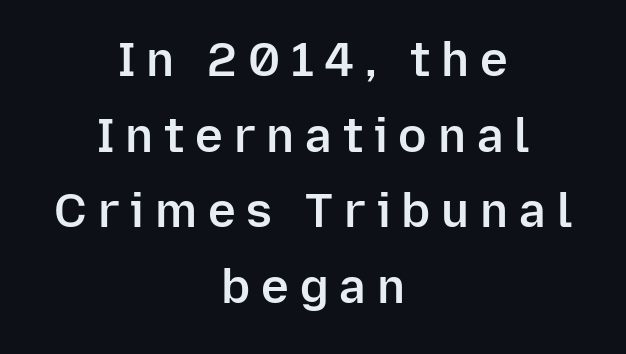
I'd call this a sans setting — the letters go barefoot. Normally led — the rows are evenly, conventionally spaced. Italic: no, the glyphs are upright roman. A semibold gives these letters moderate extra thickness, short of bold.
